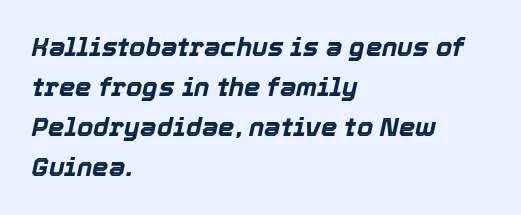
{"italic": "yes", "lean": "right", "slant_degrees": 12, "bold": "yes", "underline": "no", "align": "left", "line_spacing": "normal", "line_spacing_ratio": 1.54, "letter_spacing": "normal", "letter_spacing_em": 0.0, "glyph_px": 26}
